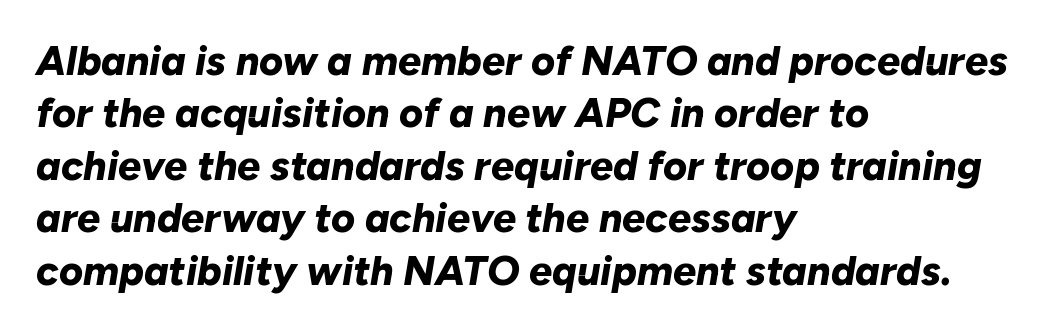
Q: Is the text bold? A: Yes.
Q: Is the text italic (slanted)? A: Yes, it leans right by about 10 degrees.
Q: Is the text underlined? A: No.
Q: How is the paragraph aligned? A: Left-aligned.
Q: Is the spacing between letters normal or unusually wide? A: Normal.
Q: Is the spacing between lines tight, normal or loose? A: Normal.
Q: Width (condensed, normal, or wide)? A: Normal.
Q: Stroke contrast? A: Low.
Q: x-height? A: Medium.
Q: Monospaced? A: No.
